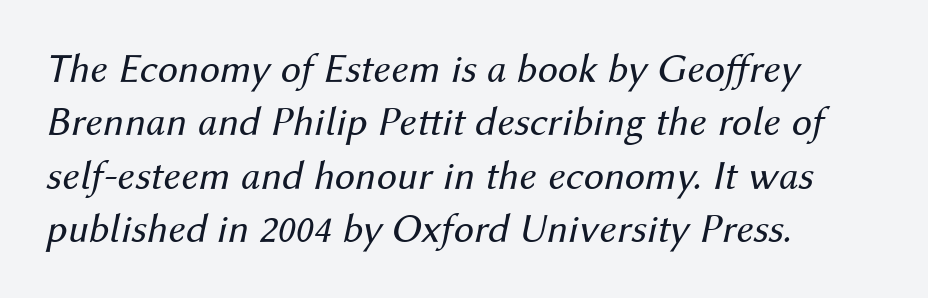
Q: Is the text bold? A: No.
Q: Is the text italic (slanted)? A: Yes, it leans right by about 12 degrees.
Q: Is the text underlined? A: No.
Q: How is the paragraph aligned? A: Left-aligned.
Q: Is the spacing between letters normal or unusually wide? A: Normal.
Q: Is the spacing between lines tight, normal or loose? A: Normal.
Q: Width (condensed, normal, or wide)? A: Normal.
Q: Stroke contrast? A: Medium.
Q: x-height? A: Medium.
Q: Monospaced? A: No.
